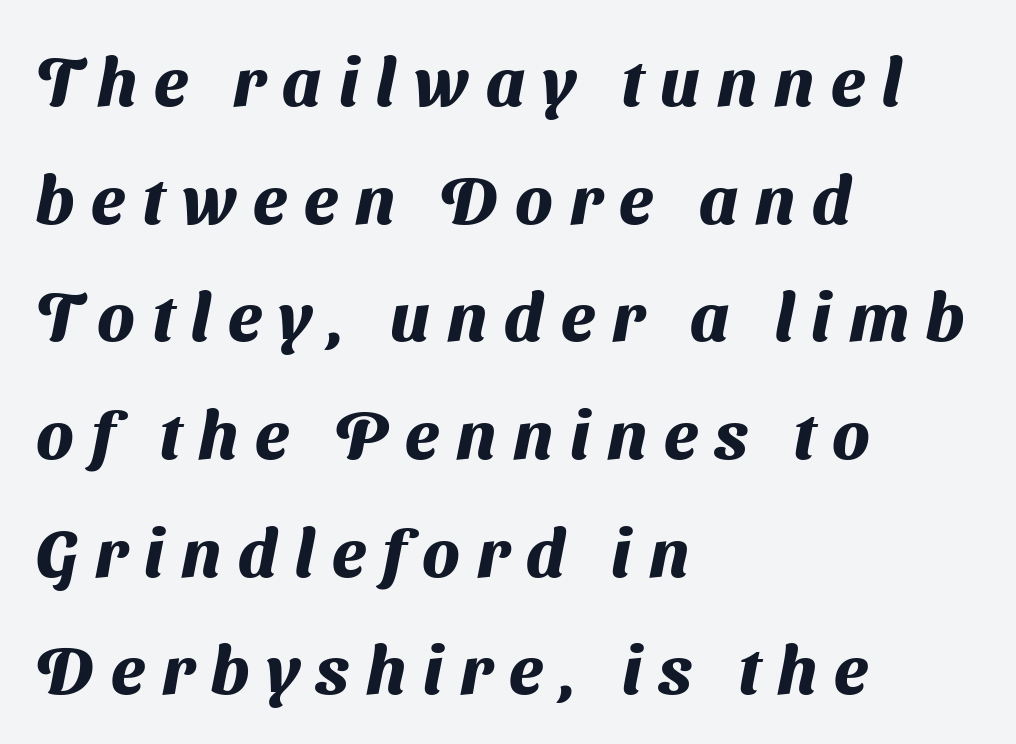
{"serif": "no", "bold": "yes", "weight": "heavy", "width": "normal", "stroke_contrast": "medium", "x_height": "medium", "monospaced": "no", "underline": "no", "align": "left", "line_spacing_ratio": 1.73, "letter_spacing": "wide", "letter_spacing_em": 0.25, "glyph_px": 68}
